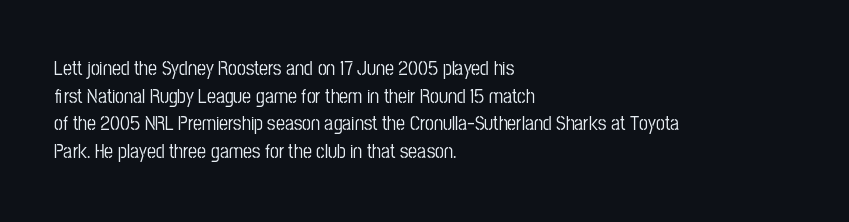
{"italic": "no", "underline": "no", "align": "left", "line_spacing": "normal", "line_spacing_ratio": 1.38, "letter_spacing": "normal", "letter_spacing_em": 0.0, "glyph_px": 20}
